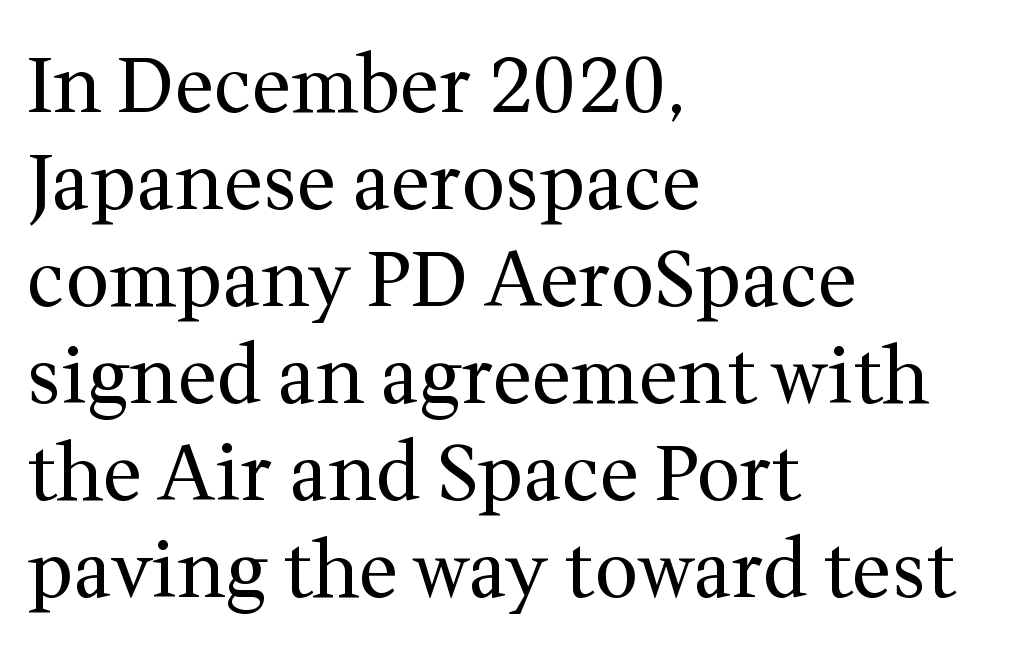
{"serif": "yes", "italic": "no", "bold": "no", "weight": "regular", "width": "normal", "stroke_contrast": "medium", "x_height": "medium", "monospaced": "no", "underline": "no", "align": "left", "line_spacing": "normal", "line_spacing_ratio": 1.26, "letter_spacing": "normal", "letter_spacing_em": 0.0, "glyph_px": 77}
